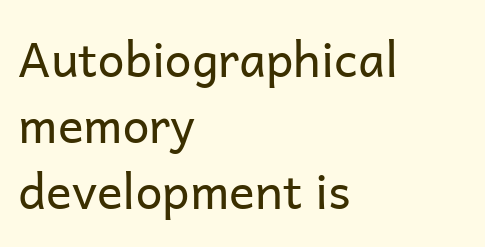
Q: Is the text bold? A: No.
Q: Is the text italic (slanted)? A: No, it is upright.
Q: Is the typeface a serif or a sans-serif typeface? A: Sans-serif.
Q: Is the text underlined? A: No.
Q: How is the paragraph aligned? A: Left-aligned.
Q: Is the spacing between letters normal or unusually wide? A: Normal.
Q: Is the spacing between lines tight, normal or loose? A: Normal.
Q: Width (condensed, normal, or wide)? A: Normal.
Q: Stroke contrast? A: Low.
Q: x-height? A: Medium.
Q: Monospaced? A: No.
